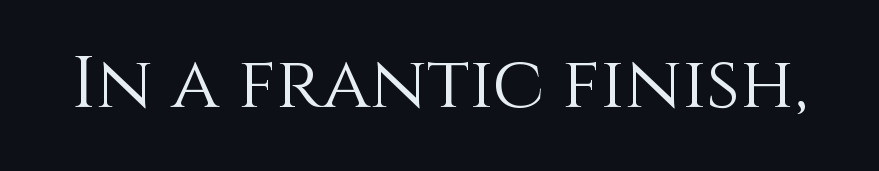
The image shows 73 px light type, upright; set normal letter spacing, not underlined; a large x-height.
